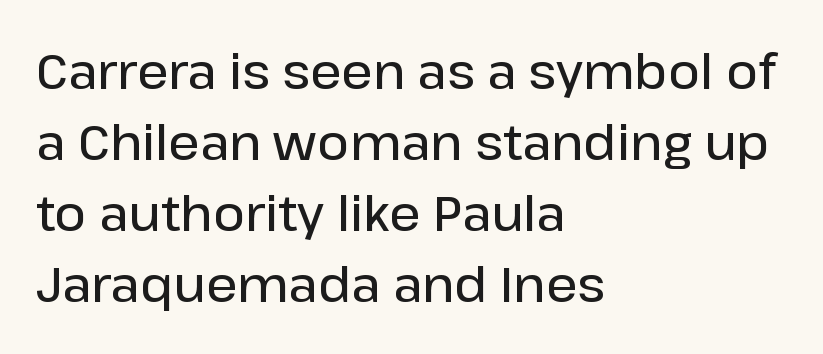
{"serif": "no", "italic": "no", "bold": "semi", "weight": "semibold", "width": "normal", "stroke_contrast": "low", "x_height": "medium", "monospaced": "no", "underline": "no", "align": "left", "line_spacing": "normal", "line_spacing_ratio": 1.45, "letter_spacing": "normal", "letter_spacing_em": 0.0, "glyph_px": 49}
